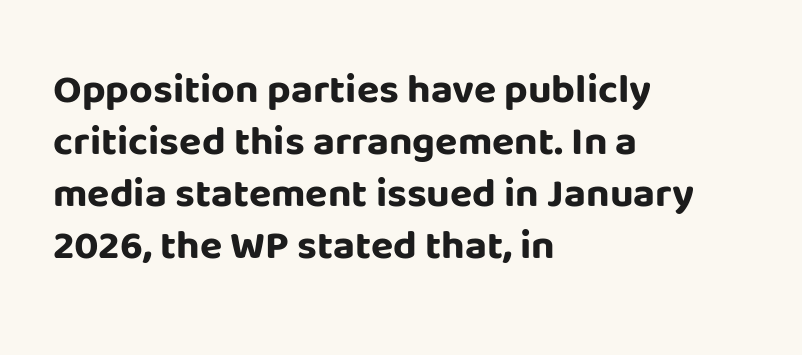
The image shows 41 px bold sans-serif type, upright; set left-aligned, normal line spacing (1.27x), normal letter spacing, not underlined; low stroke contrast and a large x-height.
